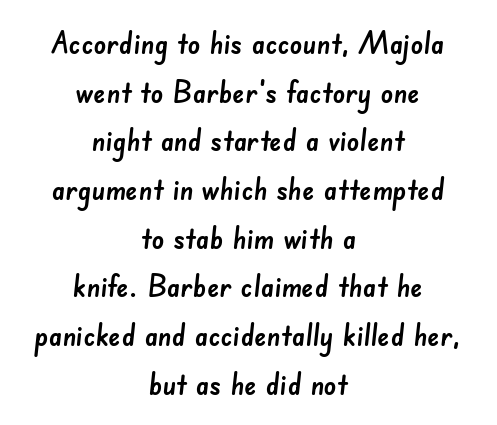
{"serif": "no", "width": "normal", "stroke_contrast": "low", "x_height": "small", "monospaced": "no", "underline": "no", "align": "center", "line_spacing": "normal", "line_spacing_ratio": 1.57, "letter_spacing": "normal", "letter_spacing_em": 0.0, "glyph_px": 31}
